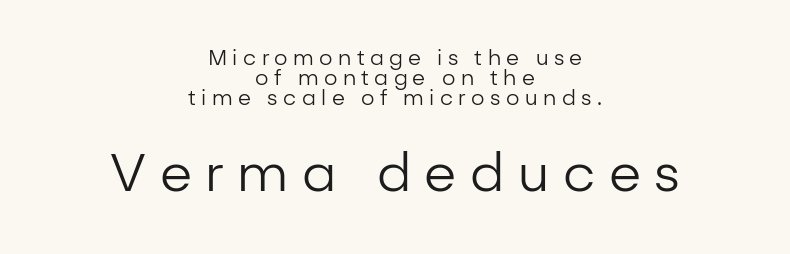
Q: Is the text bold? A: No.
Q: Is the text italic (slanted)? A: No, it is upright.
Q: Is the typeface a serif or a sans-serif typeface? A: Sans-serif.
Q: Is the text underlined? A: No.
Q: How is the paragraph aligned? A: Centered.
Q: Is the spacing between letters normal or unusually wide? A: Unusually wide.
Q: Is the spacing between lines tight, normal or loose? A: Tight.
Q: Which block of text is set in a larger size, the first (top) or the second (bottom)? A: The second (bottom) one.
Q: Width (condensed, normal, or wide)? A: Normal.
Q: Stroke contrast? A: Low.
Q: x-height? A: Medium.
Q: Monospaced? A: No.
